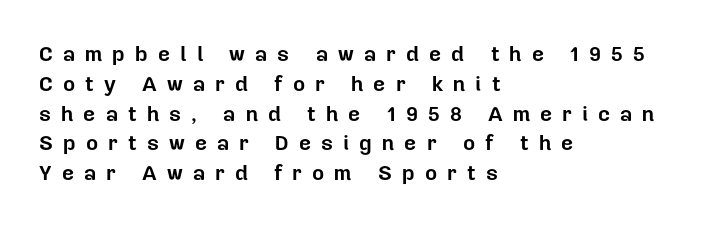
The image shows 21 px bold type, upright; set left-aligned, normal line spacing (1.42x), unusually wide letter spacing (+0.48 em), not underlined.
